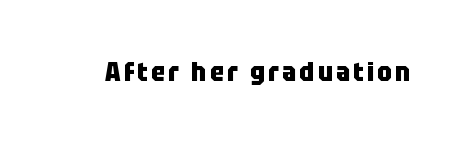
Heavy, bold letterforms. Tall strokes in this sample are plumb rather than angled. The strip under each line holds only bare page.
